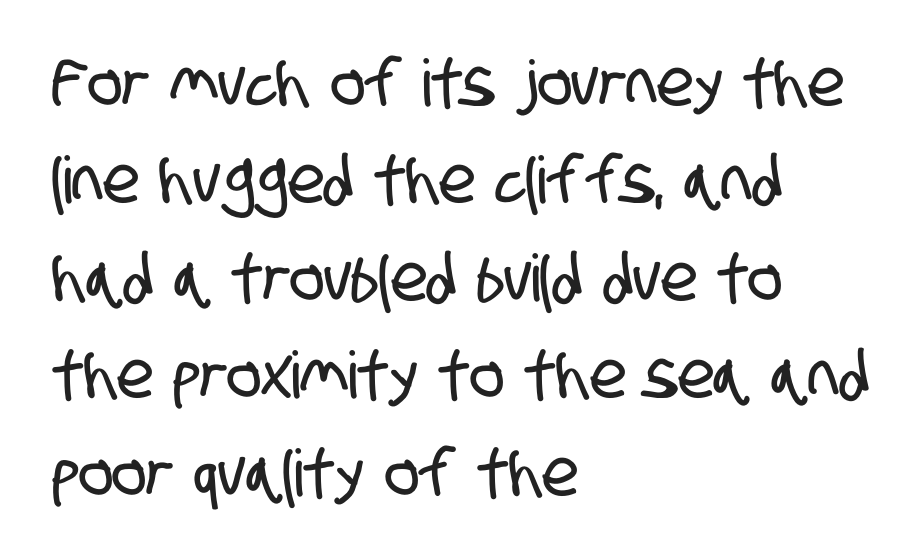
{"serif": "no", "width": "condensed", "stroke_contrast": "low", "x_height": "large", "monospaced": "no", "underline": "no", "align": "left", "line_spacing": "normal", "line_spacing_ratio": 1.5, "letter_spacing": "normal", "letter_spacing_em": 0.0, "glyph_px": 65}
